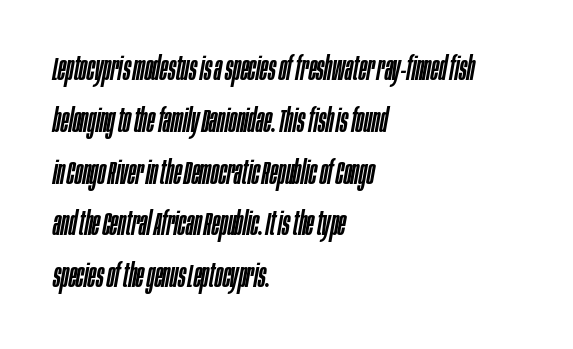
The image shows 33 px condensed type, italic (leaning right); set left-aligned, normal line spacing (1.57x), normal letter spacing, not underlined; low stroke contrast and a large x-height.
